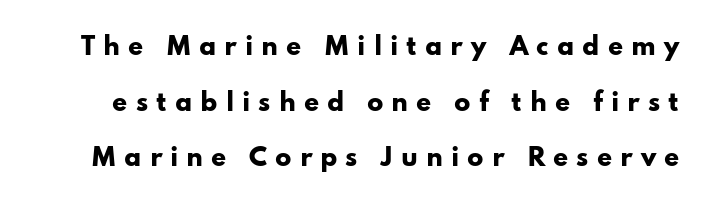
Q: Is the text bold? A: Yes.
Q: Is the text italic (slanted)? A: No, it is upright.
Q: Is the text underlined? A: No.
Q: Is the spacing between letters normal or unusually wide? A: Unusually wide.
Q: Is the spacing between lines tight, normal or loose? A: Loose.
